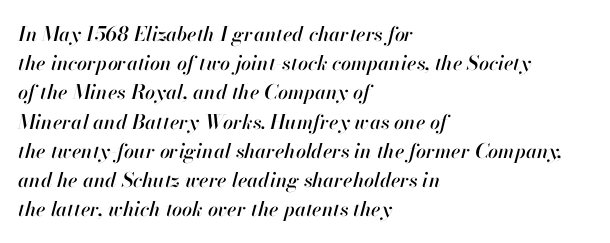
The image shows 20 px text type, italic (leaning right); set left-aligned, normal line spacing (1.46x), normal letter spacing, not underlined.
